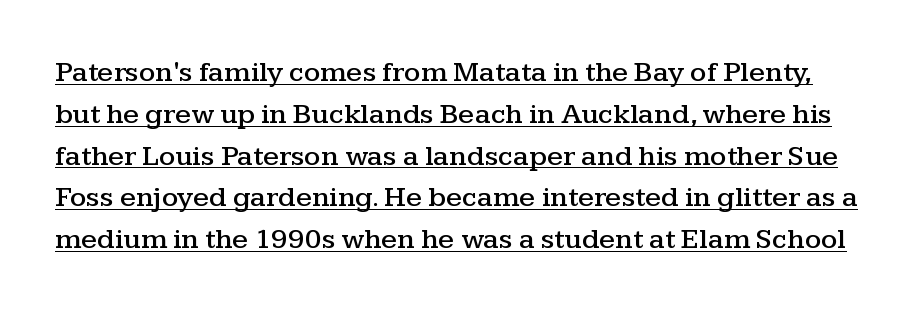
Q: Is the text italic (slanted)? A: No, it is upright.
Q: Is the typeface a serif or a sans-serif typeface? A: Serif.
Q: Is the text underlined? A: Yes.
Q: Is the spacing between letters normal or unusually wide? A: Normal.
Q: Is the spacing between lines tight, normal or loose? A: Normal.
Q: Width (condensed, normal, or wide)? A: Wide.
Q: Stroke contrast? A: Medium.
Q: x-height? A: Medium.
Q: Monospaced? A: No.
